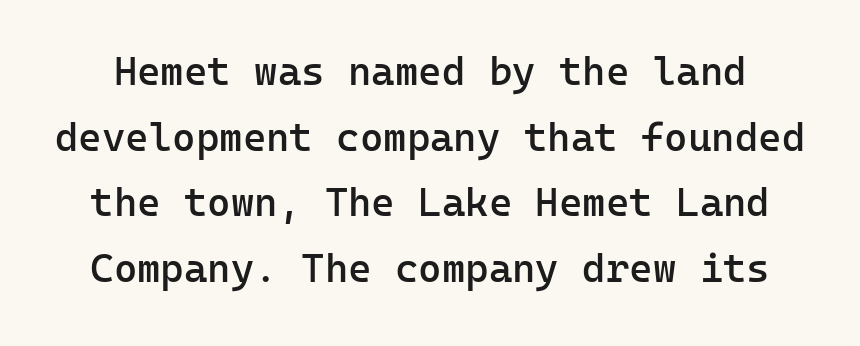
Underline: absent. Think of a typewriter: that constant character pitch is what you see here. The letters are semibold — heavier than regular but short of a full bold. Type style note: lacks serifs. Successive baselines arrive at the customary interval.
